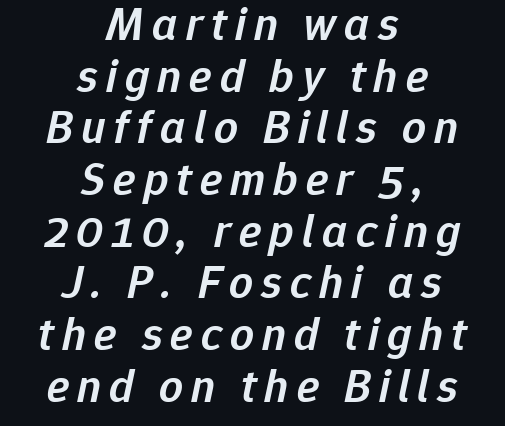
Q: Is the text bold? A: Semi-bold.
Q: Is the text italic (slanted)? A: Yes, it leans right by about 12 degrees.
Q: Is the text underlined? A: No.
Q: How is the paragraph aligned? A: Centered.
Q: Is the spacing between lines tight, normal or loose? A: Tight.
Q: Width (condensed, normal, or wide)? A: Normal.
Q: Stroke contrast? A: Low.
Q: x-height? A: Medium.
Q: Monospaced? A: No.
